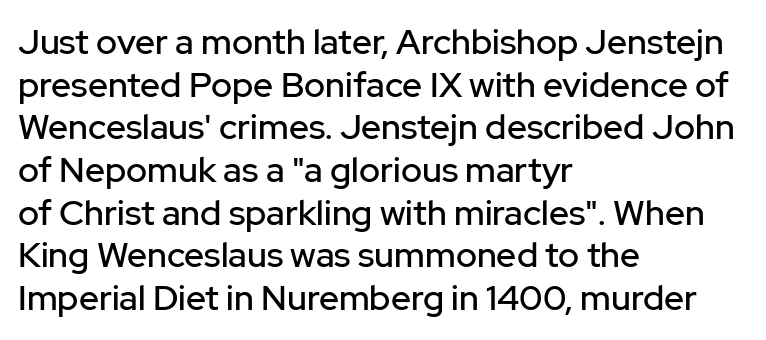
{"serif": "no", "italic": "no", "width": "normal", "stroke_contrast": "low", "x_height": "medium", "monospaced": "no", "underline": "no", "align": "left", "line_spacing_ratio": 1.22, "letter_spacing": "normal", "letter_spacing_em": 0.0, "glyph_px": 35}
